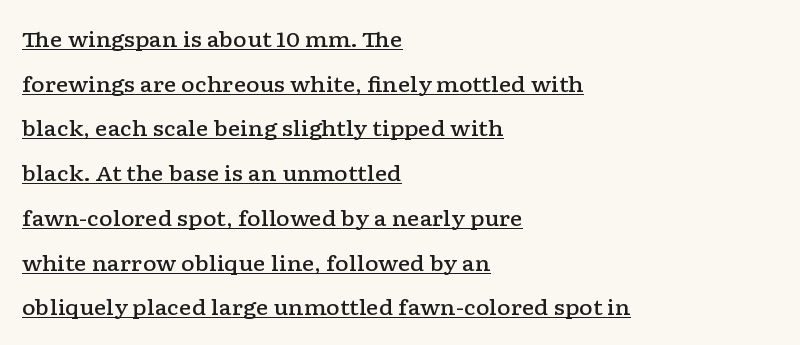
Line starts are locked; line ends wander. Look at the tracking — it's just the regular setting, nothing added. Strokes here are thickened, but only to semibold level. The leading is generous, giving the passage an open texture. The glyphs are accompanied by a horizontal stroke just below them.
